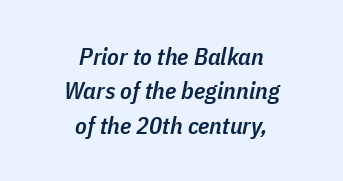
{"italic": "yes", "lean": "right", "slant_degrees": 11, "bold": "semi", "underline": "no", "align": "center", "line_spacing": "normal", "line_spacing_ratio": 1.43, "letter_spacing": "normal", "letter_spacing_em": 0.0, "glyph_px": 24}
